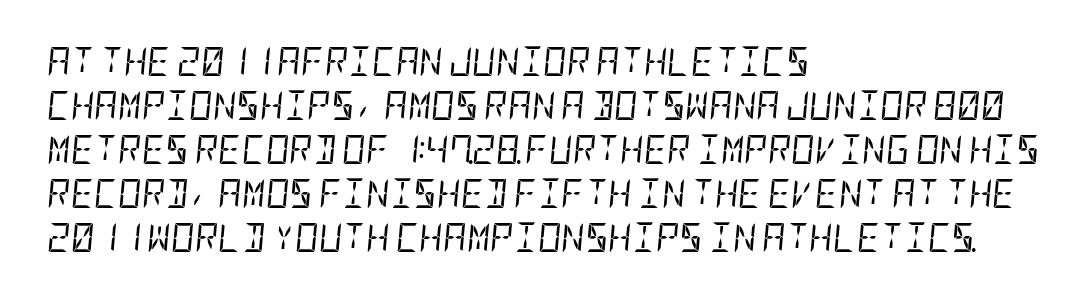
{"italic": "yes", "lean": "right", "slant_degrees": 5, "bold": "no", "weight": "regular", "width": "condensed", "stroke_contrast": "low", "x_height": "large", "underline": "no", "align": "left", "line_spacing": "normal", "line_spacing_ratio": 1.52, "letter_spacing": "normal", "letter_spacing_em": 0.0, "glyph_px": 29}
